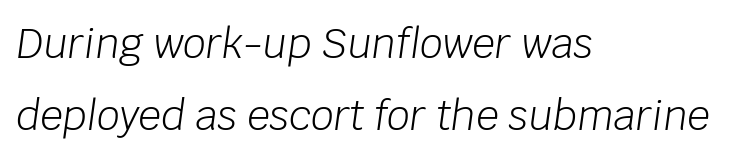
{"italic": "yes", "lean": "right", "slant_degrees": 8, "bold": "no", "weight": "light", "width": "normal", "stroke_contrast": "low", "x_height": "large", "monospaced": "no", "underline": "no", "align": "left", "line_spacing_ratio": 1.79, "letter_spacing": "normal", "letter_spacing_em": 0.0, "glyph_px": 40}
